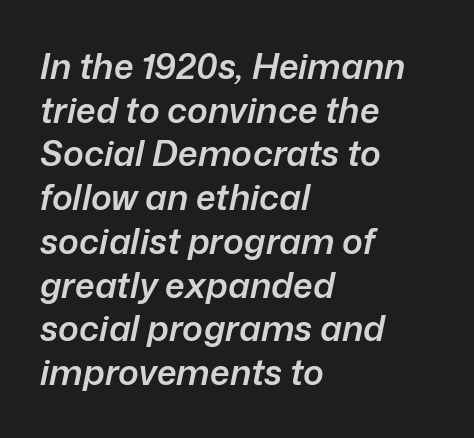
Line starts are locked; line ends wander. The letters are slanted; this is an italic face. Here the glyphs are tracked normally, forming tight word shapes. Note the varied advance widths — an 'i' is clearly narrower than an 'm'. Leading: standard.
